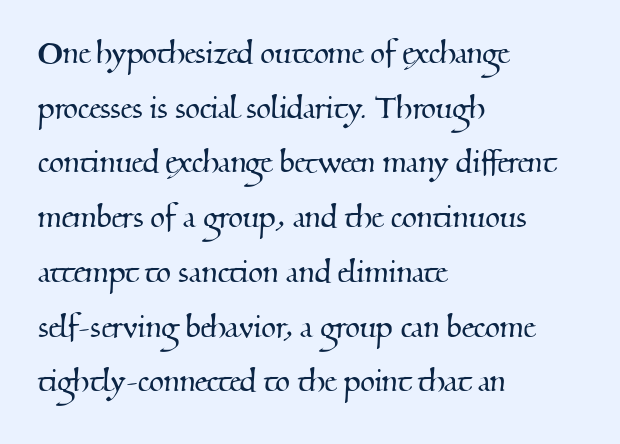
The image shows 38 px serif type; set left-aligned, normal line spacing (1.44x), normal letter spacing, not underlined; medium stroke contrast and a small x-height.
